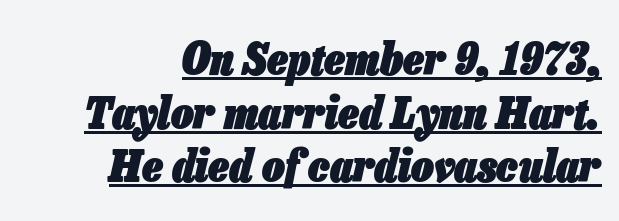
Here the designer chose a conventional face with non-uniform glyph widths. Emphasis by weight is at full strength: bold. The tracking reads as untouched default to a designer's eye. Compared with undecorated copy, this sample adds a rule below the words. A student would call this right alignment; a typographer would say flush right, rag left. This is oblique type, the kind used for emphasis or titles.
